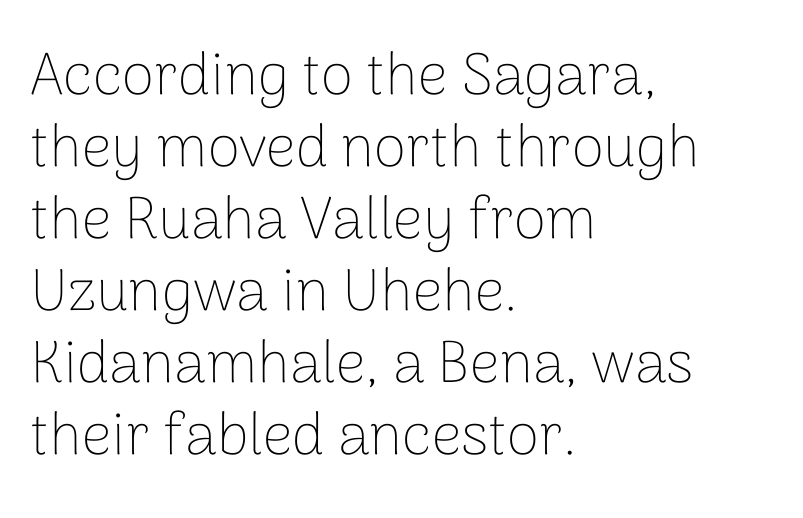
The image shows 59 px thin sans-serif type, upright; set left-aligned, line spacing 1.22x, normal letter spacing, not underlined; low stroke contrast and a medium x-height.
